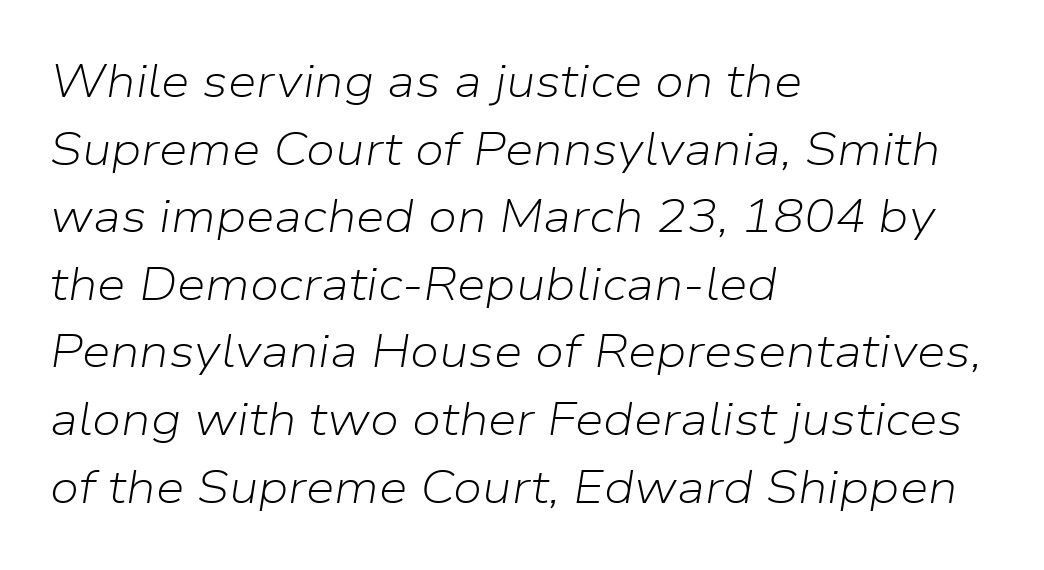
Q: Is the text bold? A: No.
Q: Is the text italic (slanted)? A: Yes, it leans right by about 9 degrees.
Q: Is the text underlined? A: No.
Q: How is the paragraph aligned? A: Left-aligned.
Q: Is the spacing between letters normal or unusually wide? A: Normal.
Q: Is the spacing between lines tight, normal or loose? A: Normal.
Q: Width (condensed, normal, or wide)? A: Normal.
Q: Stroke contrast? A: Low.
Q: x-height? A: Medium.
Q: Monospaced? A: No.
